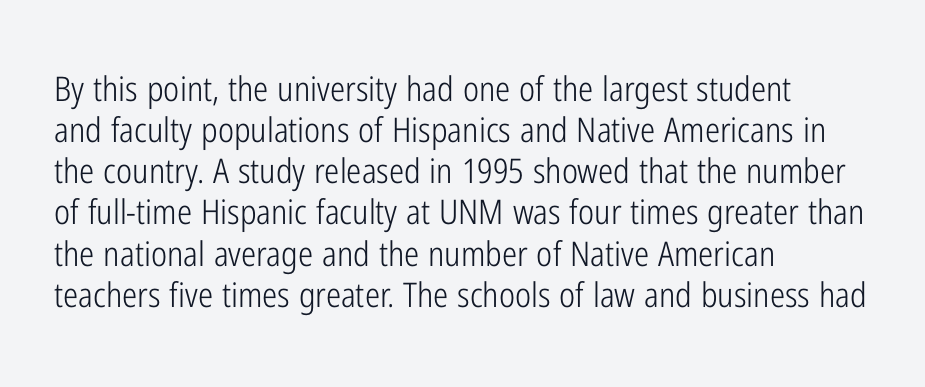
Horizontally, the lines are justified to the leading edge only. Do the characters align in a grid? No, the font is proportional. The space directly below the letters is spotless. This is sans-serif lettering, the kind often seen on screens and signage.
